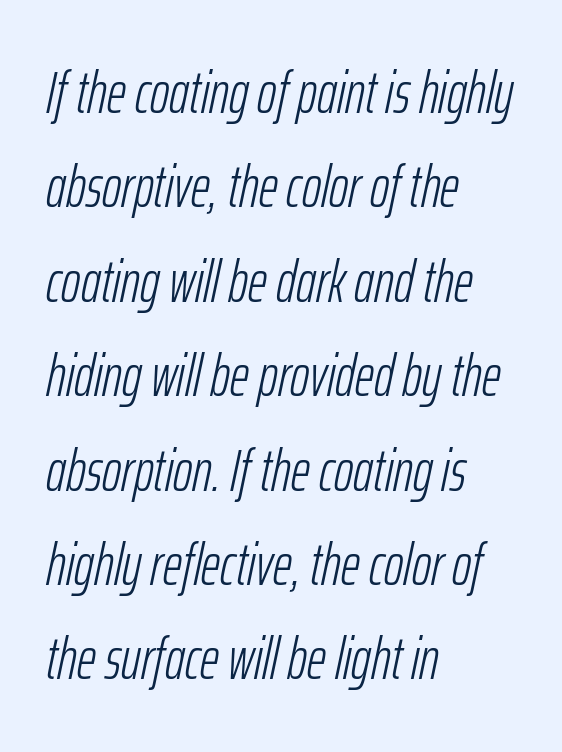
Letter spacing: default. This sample uses an oblique cut, with every glyph tilted off the vertical. The zone under the glyphs is completely vacant. Think of a printed novel: that variable character pitch is what you see here. Caption: multi-line text, flush left, ragged right.
